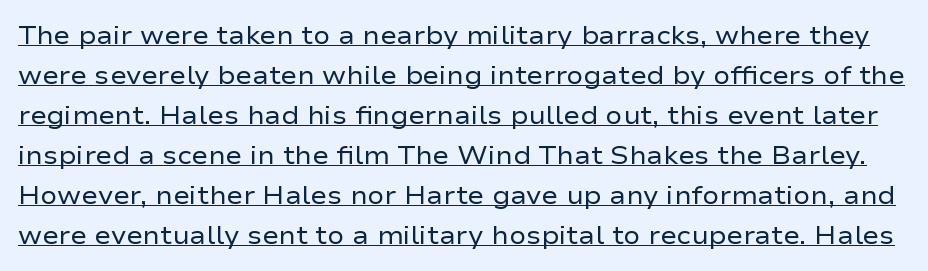
{"italic": "no", "bold": "no", "underline": "yes", "line_spacing": "normal", "line_spacing_ratio": 1.6, "letter_spacing": "normal", "letter_spacing_em": 0.0, "glyph_px": 25}
